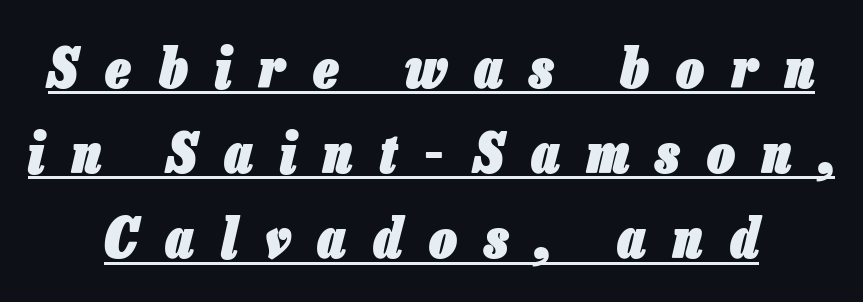
The image shows 55 px heavy, condensed type, italic (leaning right); set normal line spacing (1.55x), unusually wide letter spacing (+0.5 em), underlined; low stroke contrast and a medium x-height.
